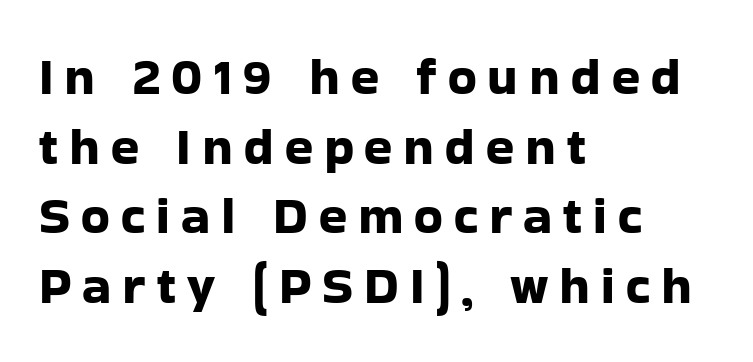
Q: Is the text italic (slanted)? A: No, it is upright.
Q: Is the typeface a serif or a sans-serif typeface? A: Sans-serif.
Q: Is the text underlined? A: No.
Q: How is the paragraph aligned? A: Left-aligned.
Q: Is the spacing between letters normal or unusually wide? A: Unusually wide.
Q: Is the spacing between lines tight, normal or loose? A: Normal.
Q: Width (condensed, normal, or wide)? A: Normal.
Q: Stroke contrast? A: Low.
Q: x-height? A: Medium.
Q: Monospaced? A: No.
